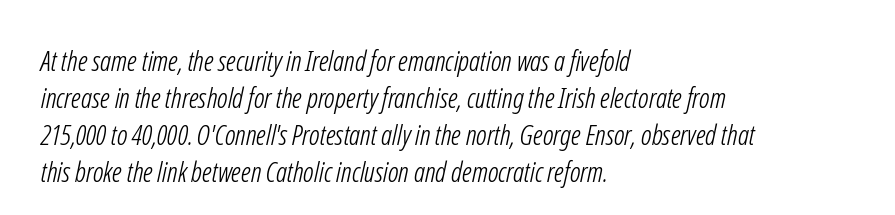
Q: Is the text bold? A: No.
Q: Is the typeface a serif or a sans-serif typeface? A: Sans-serif.
Q: Is the text underlined? A: No.
Q: How is the paragraph aligned? A: Left-aligned.
Q: Is the spacing between letters normal or unusually wide? A: Normal.
Q: Is the spacing between lines tight, normal or loose? A: Normal.
Q: Width (condensed, normal, or wide)? A: Condensed.
Q: Stroke contrast? A: Low.
Q: x-height? A: Medium.
Q: Monospaced? A: No.
